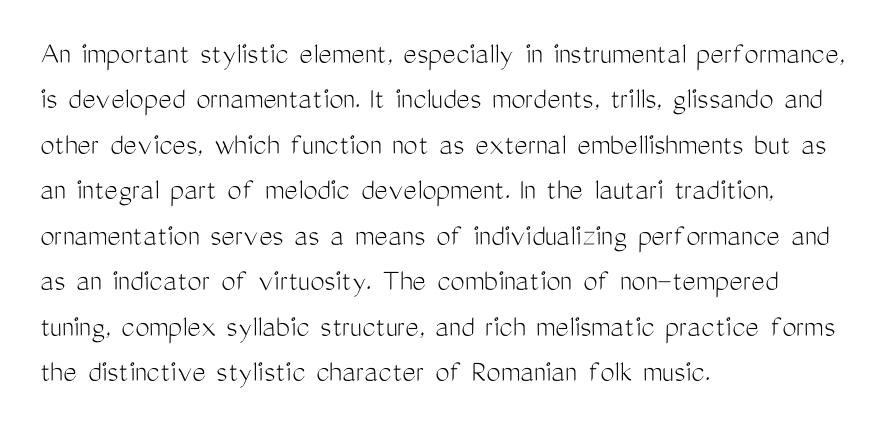
The image shows 32 px light, condensed sans-serif type, upright; set left-aligned, normal line spacing (1.42x), normal letter spacing, not underlined; medium stroke contrast and a medium x-height.
